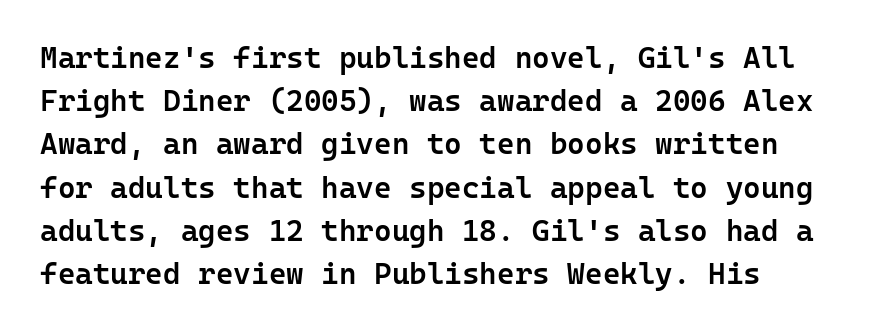
{"serif": "no", "italic": "no", "bold": "semi", "weight": "semibold", "width": "normal", "stroke_contrast": "low", "x_height": "medium", "underline": "no", "line_spacing": "normal", "line_spacing_ratio": 1.44, "letter_spacing": "normal", "letter_spacing_em": 0.0, "glyph_px": 30}
